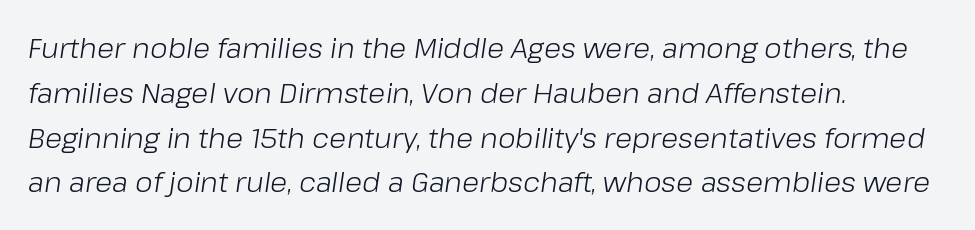
The typography opts for an oblique posture over an upright one. The line texture is even and compact thanks to regular tracking. A typesetter would call this proportional, since set widths differ per character. Nobody drew a line under any word here.
